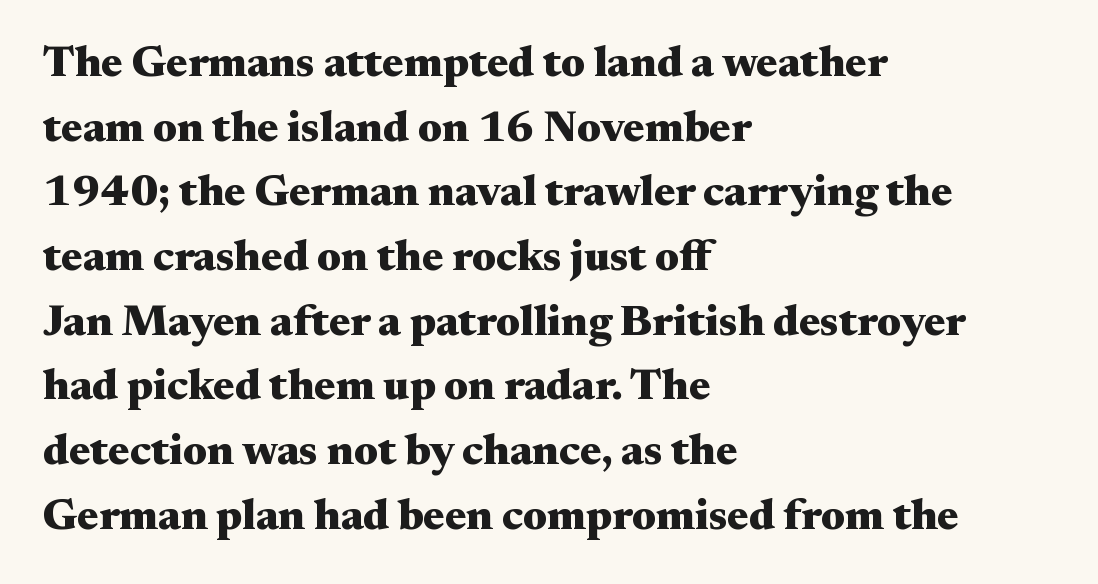
The image shows 44 px heavy, wide serif type, upright; set left-aligned, normal line spacing (1.47x), normal letter spacing, not underlined; medium stroke contrast and a small x-height.
